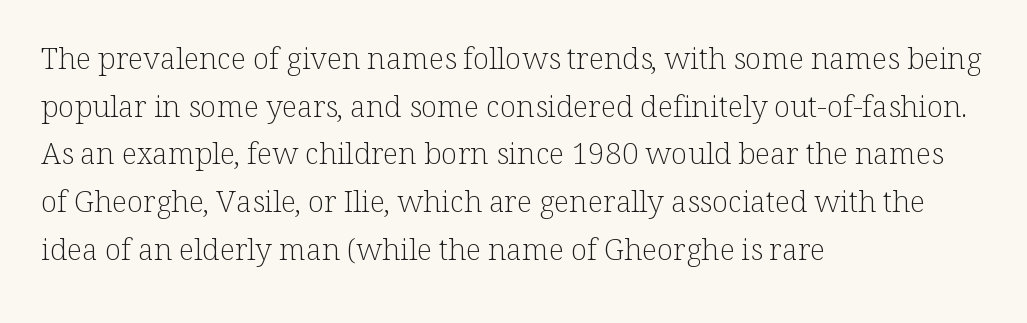
{"serif": "yes", "italic": "no", "bold": "no", "weight": "light", "width": "normal", "stroke_contrast": "low", "x_height": "medium", "monospaced": "no", "underline": "no", "align": "left", "line_spacing": "normal", "line_spacing_ratio": 1.59, "letter_spacing": "normal", "letter_spacing_em": 0.0, "glyph_px": 30}
